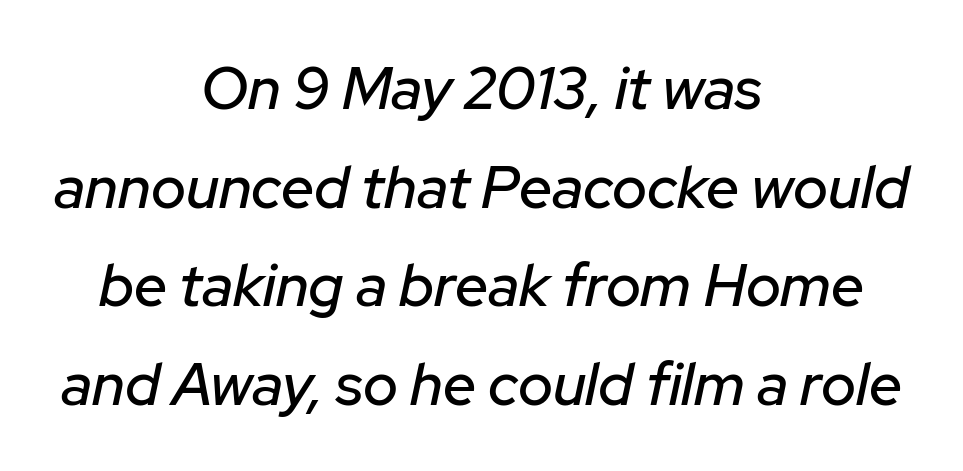
{"italic": "yes", "lean": "right", "slant_degrees": 12, "width": "normal", "stroke_contrast": "low", "x_height": "medium", "monospaced": "no", "underline": "no", "align": "center", "line_spacing": "normal", "line_spacing_ratio": 1.67, "letter_spacing": "normal", "letter_spacing_em": 0.0, "glyph_px": 59}
